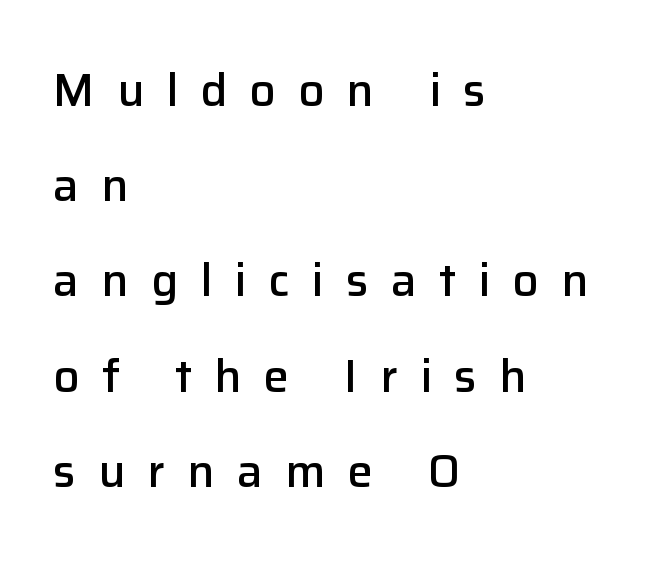
Q: Is the text bold? A: Semi-bold.
Q: Is the text italic (slanted)? A: No, it is upright.
Q: Is the typeface a serif or a sans-serif typeface? A: Sans-serif.
Q: Is the text underlined? A: No.
Q: How is the paragraph aligned? A: Left-aligned.
Q: Is the spacing between letters normal or unusually wide? A: Unusually wide.
Q: Is the spacing between lines tight, normal or loose? A: Loose.
Q: Width (condensed, normal, or wide)? A: Normal.
Q: Stroke contrast? A: Low.
Q: x-height? A: Medium.
Q: Monospaced? A: No.
